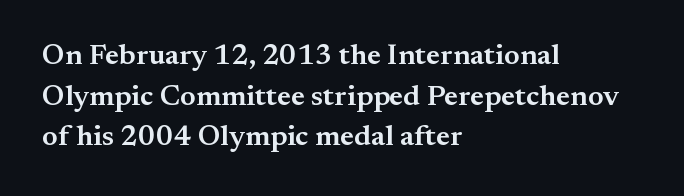
{"serif": "yes", "italic": "no", "bold": "semi", "weight": "semibold", "width": "normal", "stroke_contrast": "medium", "x_height": "small", "monospaced": "no", "underline": "no", "align": "left", "line_spacing": "normal", "line_spacing_ratio": 1.4, "letter_spacing": "normal", "letter_spacing_em": 0.0, "glyph_px": 29}
